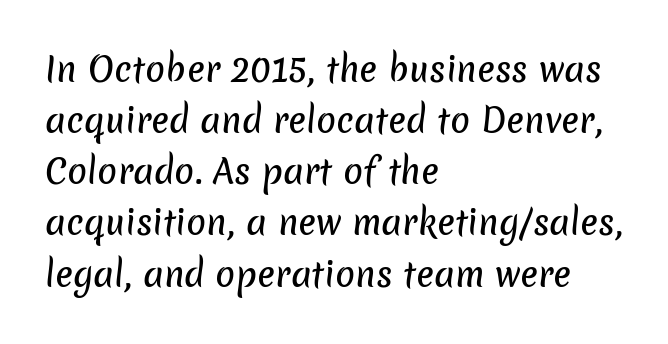
{"serif": "no", "width": "normal", "stroke_contrast": "low", "x_height": "medium", "monospaced": "no", "underline": "no", "align": "left", "line_spacing": "normal", "line_spacing_ratio": 1.55, "letter_spacing": "normal", "letter_spacing_em": 0.0, "glyph_px": 33}
